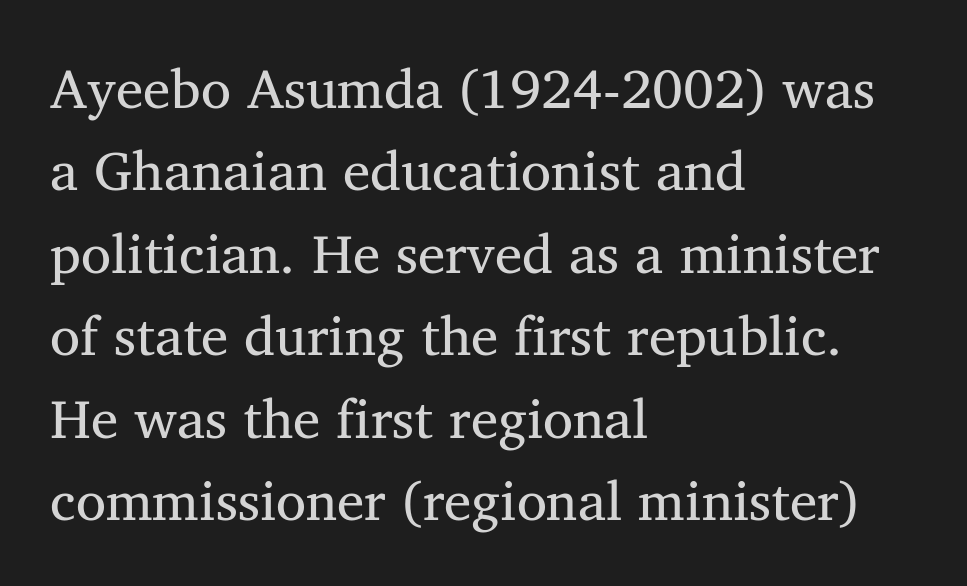
The image shows 55 px serif type, upright; set left-aligned, normal line spacing (1.5x), normal letter spacing, not underlined; medium stroke contrast and a medium x-height.
